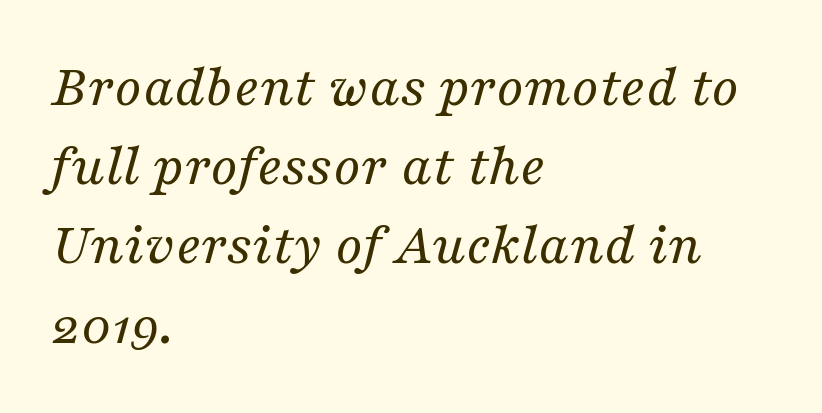
Q: Is the text bold? A: No.
Q: Is the text italic (slanted)? A: Yes, it leans right by about 16 degrees.
Q: Is the typeface a serif or a sans-serif typeface? A: Serif.
Q: Is the text underlined? A: No.
Q: How is the paragraph aligned? A: Left-aligned.
Q: Is the spacing between letters normal or unusually wide? A: Normal.
Q: Is the spacing between lines tight, normal or loose? A: Normal.
Q: Width (condensed, normal, or wide)? A: Normal.
Q: Stroke contrast? A: Medium.
Q: x-height? A: Medium.
Q: Monospaced? A: No.
